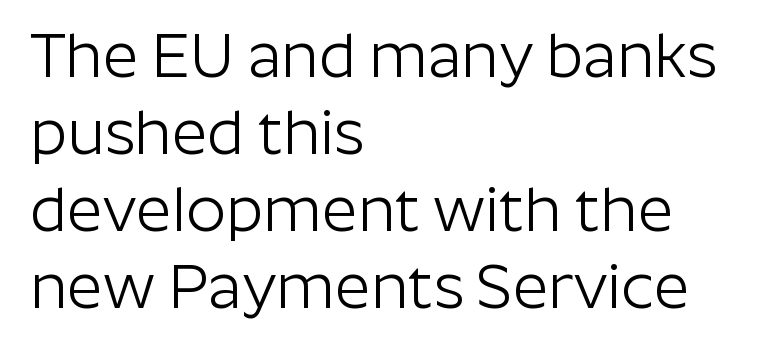
{"serif": "no", "italic": "no", "bold": "no", "weight": "light", "width": "normal", "stroke_contrast": "low", "x_height": "medium", "monospaced": "no", "underline": "no", "align": "left", "line_spacing_ratio": 1.24, "letter_spacing": "normal", "letter_spacing_em": 0.0, "glyph_px": 62}
